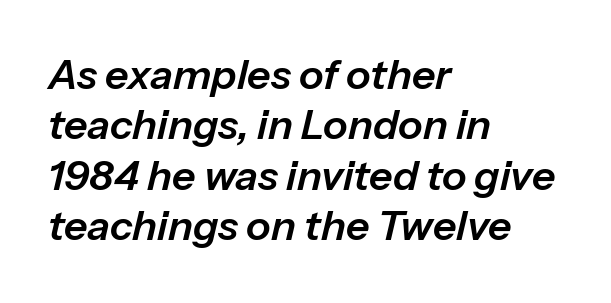
{"italic": "yes", "lean": "right", "slant_degrees": 13, "width": "normal", "stroke_contrast": "low", "x_height": "medium", "monospaced": "no", "underline": "no", "align": "left", "line_spacing_ratio": 1.23, "letter_spacing": "normal", "letter_spacing_em": 0.0, "glyph_px": 41}
